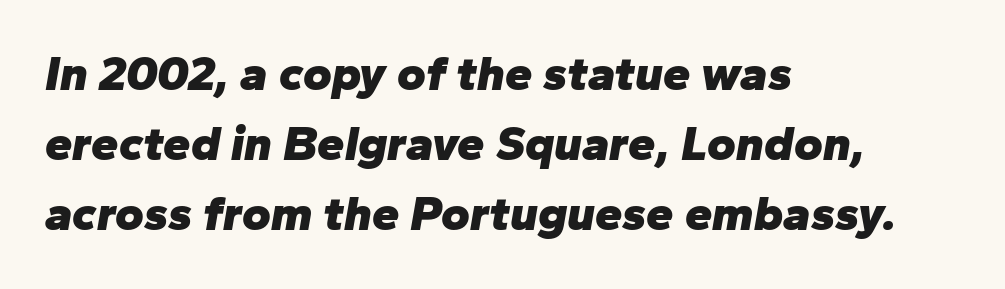
{"italic": "yes", "lean": "right", "slant_degrees": 10, "bold": "yes", "weight": "heavy", "width": "normal", "stroke_contrast": "low", "x_height": "medium", "monospaced": "no", "underline": "no", "align": "left", "line_spacing": "normal", "line_spacing_ratio": 1.43, "letter_spacing": "normal", "letter_spacing_em": 0.0, "glyph_px": 49}
